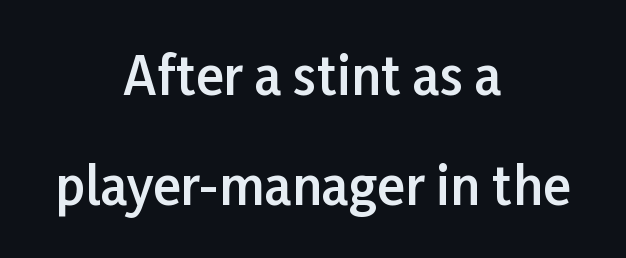
Q: Is the text bold? A: Semi-bold.
Q: Is the text italic (slanted)? A: No, it is upright.
Q: Is the typeface a serif or a sans-serif typeface? A: Sans-serif.
Q: Is the text underlined? A: No.
Q: How is the paragraph aligned? A: Centered.
Q: Is the spacing between letters normal or unusually wide? A: Normal.
Q: Is the spacing between lines tight, normal or loose? A: Loose.
Q: Width (condensed, normal, or wide)? A: Normal.
Q: Stroke contrast? A: Low.
Q: x-height? A: Medium.
Q: Monospaced? A: No.
